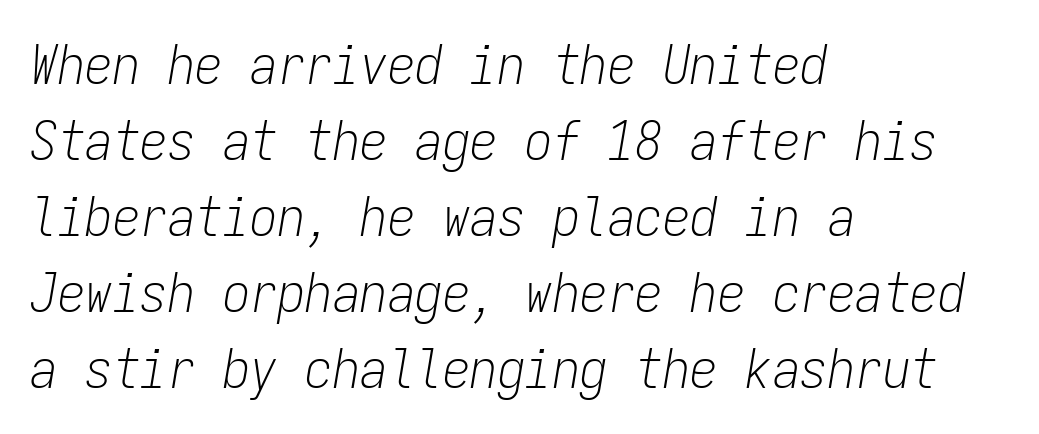
The image shows 55 px light, condensed type, italic (leaning right), monospaced; set left-aligned, normal line spacing (1.38x), normal letter spacing, not underlined; low stroke contrast and a medium x-height.
